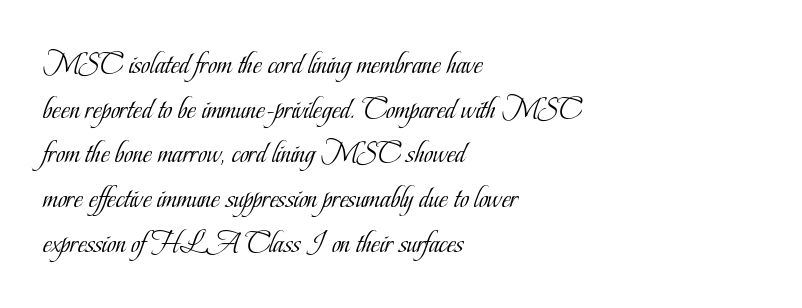
This sample uses plain, unmodified letter spacing. This sample has the flowing, uneven cadence of proportional lettering. Students, observe: this is what conventionally led text looks like. Alignment: flush left.
